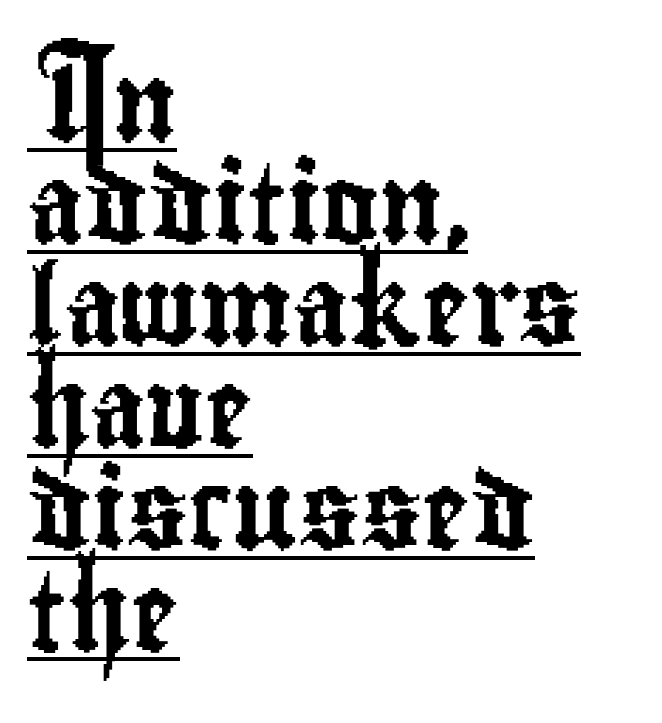
Q: Is the text italic (slanted)? A: No, it is upright.
Q: Is the typeface a serif or a sans-serif typeface? A: Sans-serif.
Q: Is the text underlined? A: Yes.
Q: How is the paragraph aligned? A: Left-aligned.
Q: Is the spacing between letters normal or unusually wide? A: Normal.
Q: Is the spacing between lines tight, normal or loose? A: Normal.
Q: Width (condensed, normal, or wide)? A: Condensed.
Q: Stroke contrast? A: Low.
Q: x-height? A: Small.
Q: Monospaced? A: No.
